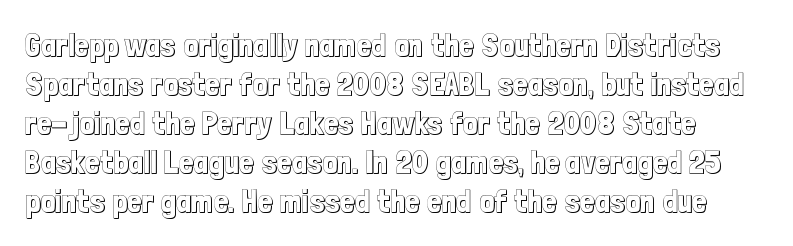
Compared with typical body copy, the letter spacing here is the same. Italic: no, the glyphs are upright roman. The string is rendered with underlining switched off. The passage shown is typed in a proportional face where columns would drift.
